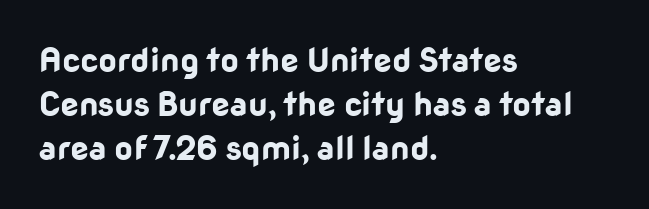
{"serif": "no", "italic": "no", "bold": "yes", "weight": "bold", "width": "normal", "stroke_contrast": "low", "x_height": "medium", "monospaced": "no", "underline": "no", "align": "left", "line_spacing": "normal", "line_spacing_ratio": 1.34, "letter_spacing": "normal", "letter_spacing_em": 0.0, "glyph_px": 33}
